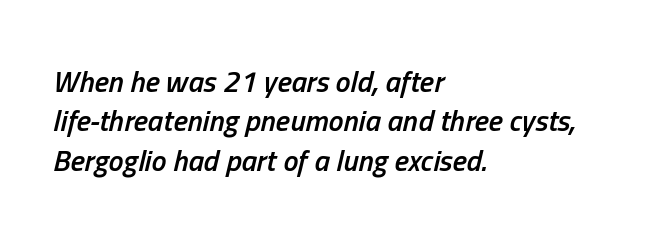
The image shows 30 px semibold, condensed type, italic (leaning right); set left-aligned, normal line spacing (1.31x), normal letter spacing, not underlined; low stroke contrast and a medium x-height.
